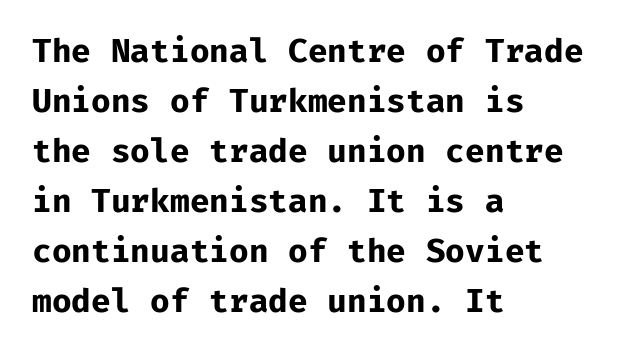
Set as a true bold cut, around the 700 mark. Posture: vertical. This rendering employs a face without finishing strokes, i.e., a sans-serif. Notice how the passage keeps a crisp vertical edge on the left only. Glyph-to-glyph distance matches everyday printed text.
